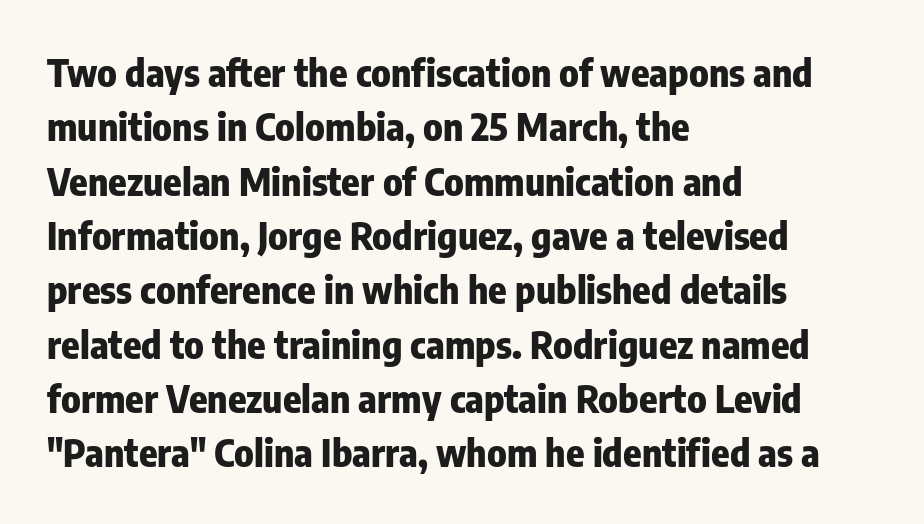
Q: Is the text bold? A: Yes.
Q: Is the text italic (slanted)? A: No, it is upright.
Q: Is the typeface a serif or a sans-serif typeface? A: Sans-serif.
Q: Is the text underlined? A: No.
Q: How is the paragraph aligned? A: Left-aligned.
Q: Is the spacing between letters normal or unusually wide? A: Normal.
Q: Is the spacing between lines tight, normal or loose? A: Normal.
Q: Width (condensed, normal, or wide)? A: Condensed.
Q: Stroke contrast? A: Low.
Q: x-height? A: Medium.
Q: Monospaced? A: No.
